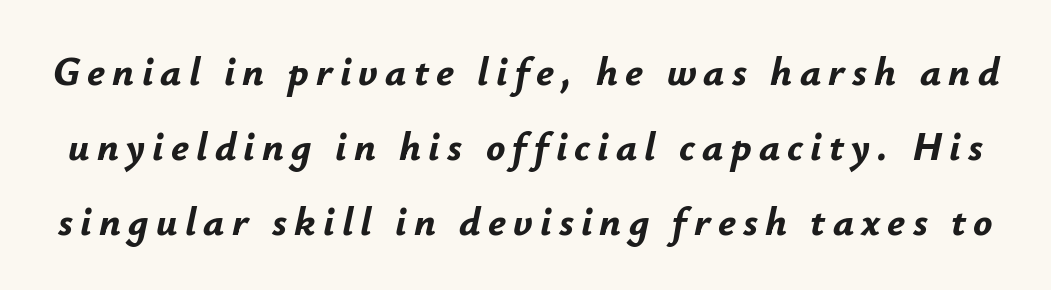
Q: Is the text bold? A: Yes.
Q: Is the text italic (slanted)? A: Yes, it leans right by about 12 degrees.
Q: Is the text underlined? A: No.
Q: Width (condensed, normal, or wide)? A: Normal.
Q: Stroke contrast? A: Low.
Q: x-height? A: Small.
Q: Monospaced? A: No.
